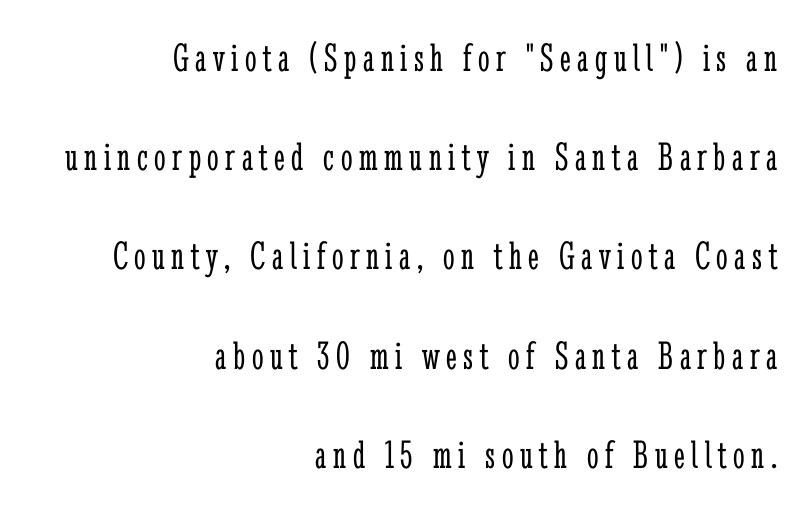
Q: Is the text bold? A: No.
Q: Is the text italic (slanted)? A: No, it is upright.
Q: Is the typeface a serif or a sans-serif typeface? A: Serif.
Q: Is the text underlined? A: No.
Q: How is the paragraph aligned? A: Right-aligned.
Q: Is the spacing between lines tight, normal or loose? A: Loose.
Q: Width (condensed, normal, or wide)? A: Condensed.
Q: Stroke contrast? A: Low.
Q: x-height? A: Medium.
Q: Monospaced? A: No.
